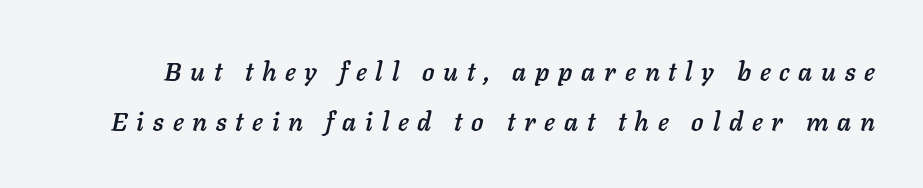
Q: Is the text italic (slanted)? A: Yes, it leans right by about 11 degrees.
Q: Is the text underlined? A: No.
Q: Is the spacing between letters normal or unusually wide? A: Unusually wide.
Q: Is the spacing between lines tight, normal or loose? A: Loose.
